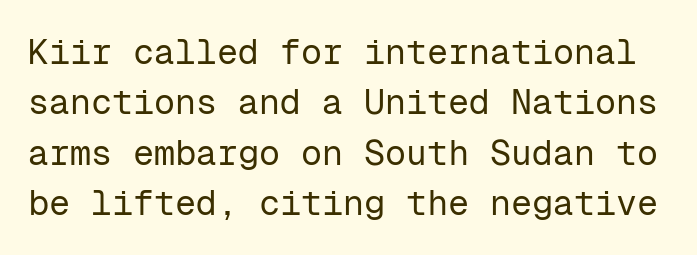
Q: Is the text bold? A: No.
Q: Is the text italic (slanted)? A: No, it is upright.
Q: Is the typeface a serif or a sans-serif typeface? A: Sans-serif.
Q: Is the text underlined? A: No.
Q: Is the spacing between letters normal or unusually wide? A: Normal.
Q: Is the spacing between lines tight, normal or loose? A: Normal.
Q: Width (condensed, normal, or wide)? A: Normal.
Q: Stroke contrast? A: Low.
Q: x-height? A: Medium.
Q: Monospaced? A: Yes.
